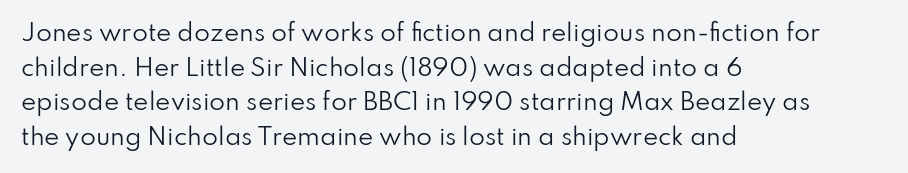
Vertical strokes here are truly vertical. Is the block centered? No — it sits flush against the left margin. Standard letterfit; no display-style spreading of the glyphs. This is not heavy type; no bold has been used.
